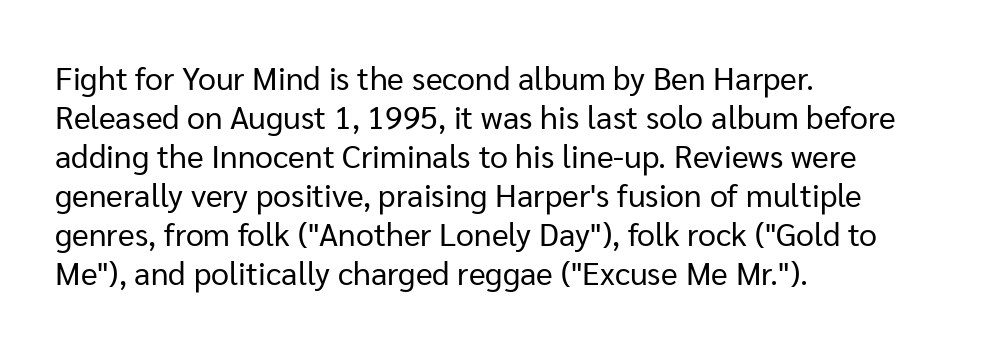
{"serif": "no", "italic": "no", "bold": "no", "weight": "regular", "width": "normal", "stroke_contrast": "low", "x_height": "medium", "monospaced": "no", "underline": "no", "align": "left", "line_spacing_ratio": 1.22, "letter_spacing": "normal", "letter_spacing_em": 0.0, "glyph_px": 32}
